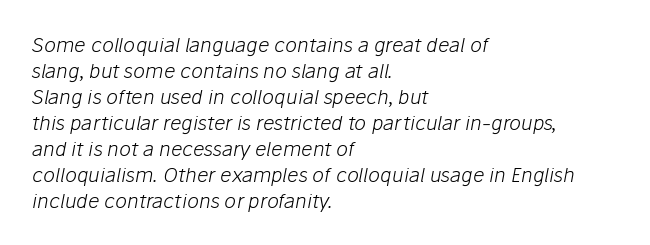
Q: Is the text bold? A: No.
Q: Is the text italic (slanted)? A: Yes, it leans right by about 10 degrees.
Q: Is the text underlined? A: No.
Q: How is the paragraph aligned? A: Left-aligned.
Q: Is the spacing between letters normal or unusually wide? A: Normal.
Q: Is the spacing between lines tight, normal or loose? A: Normal.
